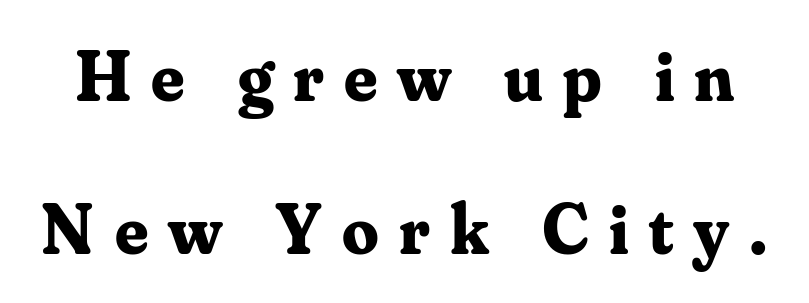
{"serif": "yes", "italic": "no", "bold": "yes", "weight": "bold", "width": "normal", "stroke_contrast": "medium", "x_height": "small", "monospaced": "no", "underline": "no", "line_spacing": "loose", "line_spacing_ratio": 2.12, "letter_spacing": "wide", "letter_spacing_em": 0.28, "glyph_px": 72}
